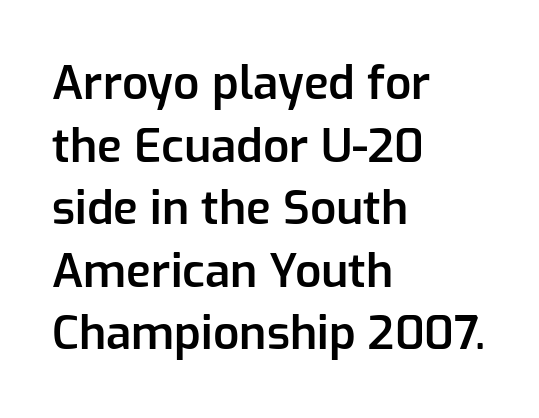
The gaps between neighbouring characters are ordinary and unremarkable. The strokes are fattened partway — semibold, not bold. Typographically, this falls in the sans-serif category. The rows are spaced the way most documents space them. Style check: upright. Only glyphs here, with clear space below each row.
